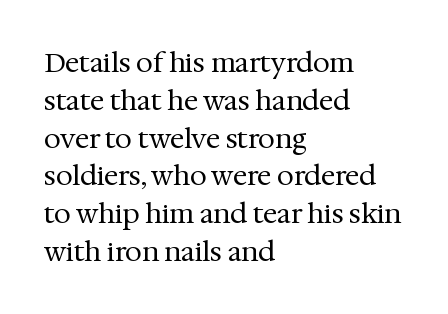
{"italic": "no", "bold": "no", "underline": "no", "align": "left", "line_spacing": "normal", "line_spacing_ratio": 1.4, "letter_spacing": "normal", "letter_spacing_em": 0.0, "glyph_px": 27}
